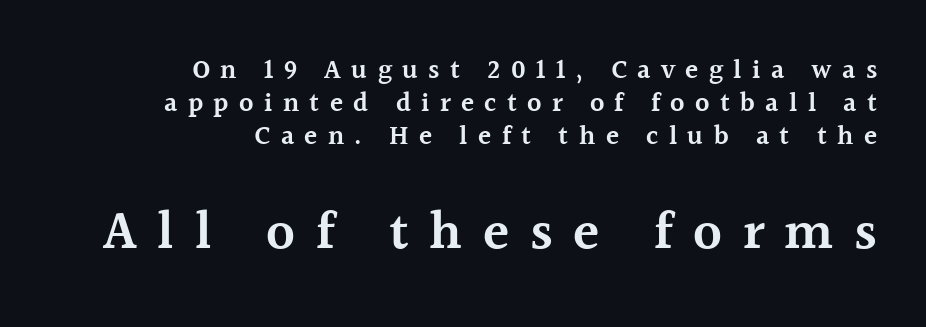
To sum up the face: it has serifs. Just letters on the line, the space beneath them empty. Is there any slant? The stems are plumb. Between one letter and the next there's a generous, obvious gap. The rendering enlarges the type as you move from the upper chunk to the lower. The typesetting leans somewhat heavy: a semibold.
